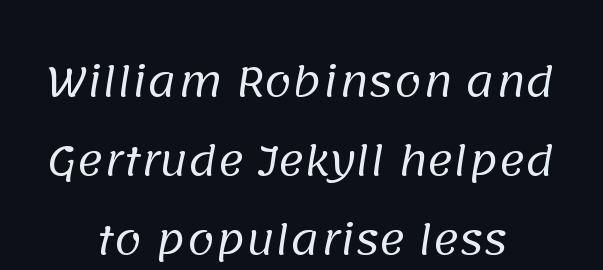
The image shows 40 px regular-weight sans-serif type; set centered, loose line spacing (1.97x), normal letter spacing, not underlined; low stroke contrast and a large x-height.
